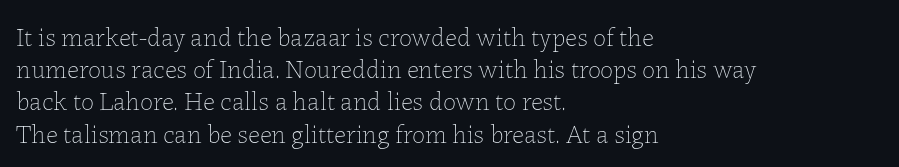
The image shows 26 px text type, upright; set left-aligned, line spacing 1.24x, normal letter spacing, not underlined.
